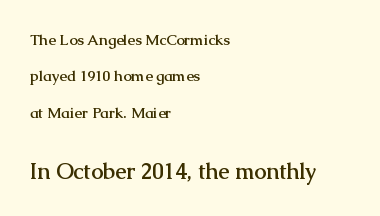
Q: Is the text bold? A: Yes.
Q: Is the text italic (slanted)? A: No, it is upright.
Q: Is the text underlined? A: No.
Q: How is the paragraph aligned? A: Left-aligned.
Q: Is the spacing between letters normal or unusually wide? A: Normal.
Q: Is the spacing between lines tight, normal or loose? A: Loose.
Q: Which block of text is set in a larger size, the first (top) or the second (bottom)? A: The second (bottom) one.
